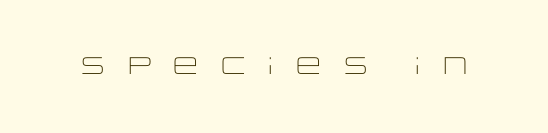
{"italic": "no", "bold": "no", "underline": "no", "letter_spacing": "wide", "letter_spacing_em": 0.47, "glyph_px": 24}
